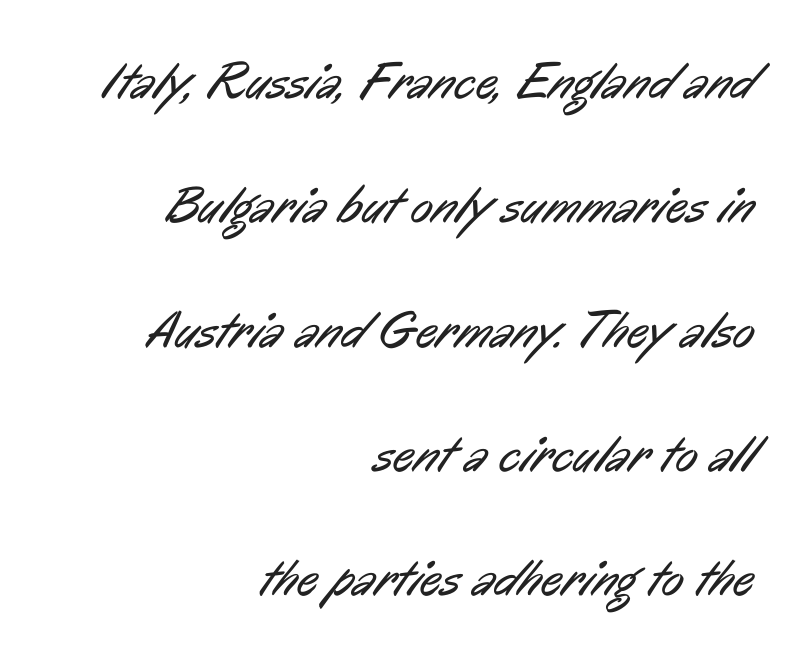
Q: Is the text bold? A: No.
Q: Is the typeface a serif or a sans-serif typeface? A: Sans-serif.
Q: Is the text underlined? A: No.
Q: How is the paragraph aligned? A: Right-aligned.
Q: Is the spacing between letters normal or unusually wide? A: Normal.
Q: Is the spacing between lines tight, normal or loose? A: Loose.
Q: Width (condensed, normal, or wide)? A: Condensed.
Q: Stroke contrast? A: Low.
Q: x-height? A: Medium.
Q: Monospaced? A: No.
